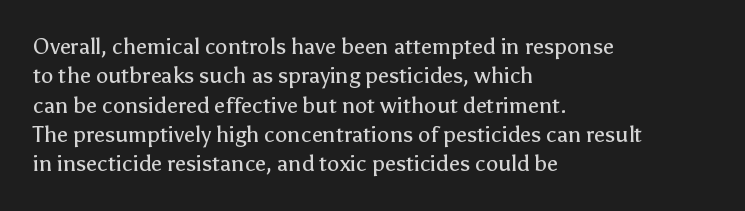
Q: Is the text bold? A: No.
Q: Is the text italic (slanted)? A: No, it is upright.
Q: Is the text underlined? A: No.
Q: How is the paragraph aligned? A: Left-aligned.
Q: Is the spacing between letters normal or unusually wide? A: Normal.
Q: Is the spacing between lines tight, normal or loose? A: Normal.
